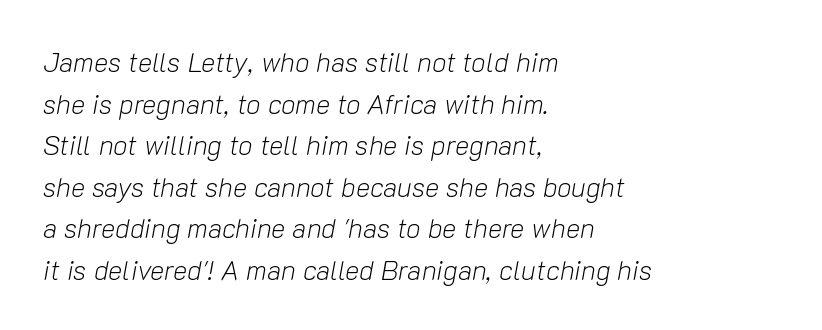
Q: Is the text bold? A: No.
Q: Is the text italic (slanted)? A: Yes, it leans right by about 10 degrees.
Q: Is the text underlined? A: No.
Q: How is the paragraph aligned? A: Left-aligned.
Q: Is the spacing between letters normal or unusually wide? A: Normal.
Q: Is the spacing between lines tight, normal or loose? A: Normal.
